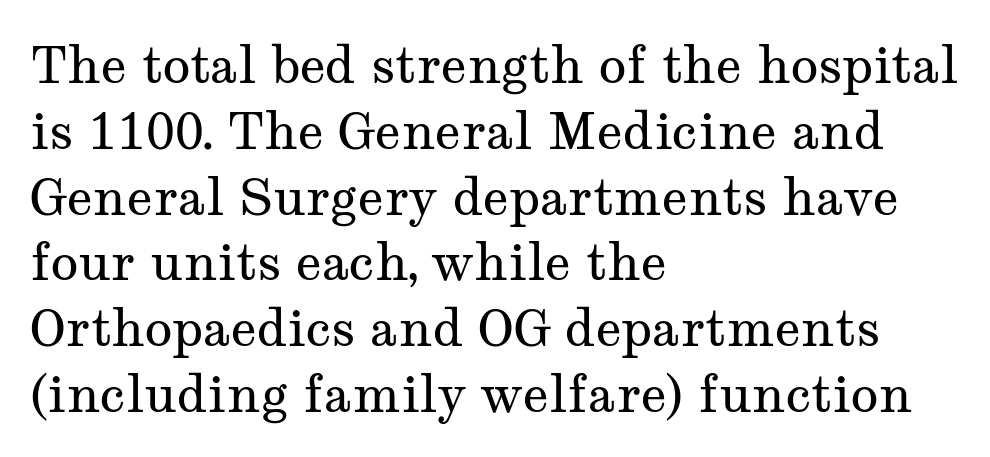
{"serif": "yes", "italic": "no", "bold": "no", "weight": "regular", "width": "wide", "stroke_contrast": "medium", "x_height": "medium", "monospaced": "no", "underline": "no", "align": "left", "line_spacing": "normal", "line_spacing_ratio": 1.29, "letter_spacing": "normal", "letter_spacing_em": 0.0, "glyph_px": 51}
